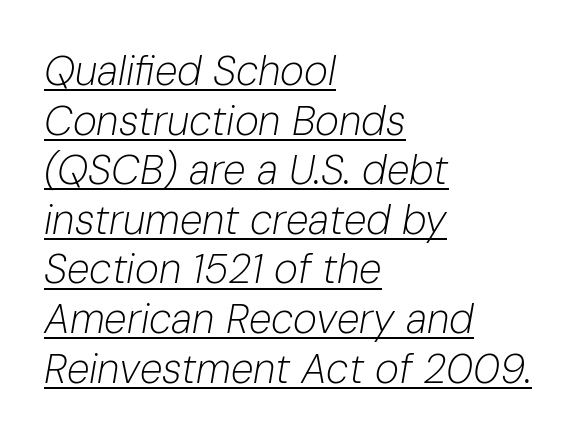
The image shows 41 px light type, italic (leaning right); set left-aligned, line spacing 1.21x, normal letter spacing, underlined; low stroke contrast and a medium x-height.
